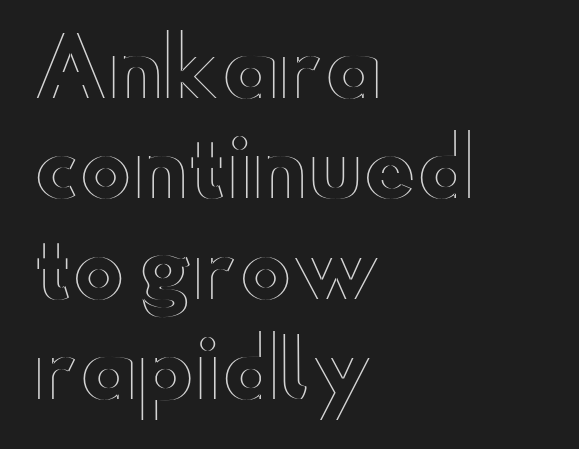
The image shows 79 px wide type, upright; set left-aligned, normal line spacing (1.27x), normal letter spacing, not underlined; a small x-height.
